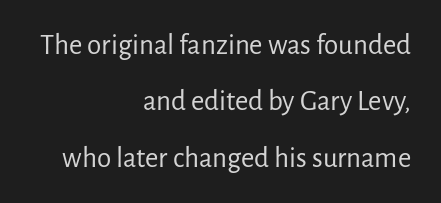
Q: Is the text bold? A: No.
Q: Is the text italic (slanted)? A: No, it is upright.
Q: Is the typeface a serif or a sans-serif typeface? A: Sans-serif.
Q: Is the text underlined? A: No.
Q: How is the paragraph aligned? A: Right-aligned.
Q: Is the spacing between letters normal or unusually wide? A: Normal.
Q: Is the spacing between lines tight, normal or loose? A: Loose.
Q: Width (condensed, normal, or wide)? A: Normal.
Q: Stroke contrast? A: Low.
Q: x-height? A: Medium.
Q: Monospaced? A: No.
